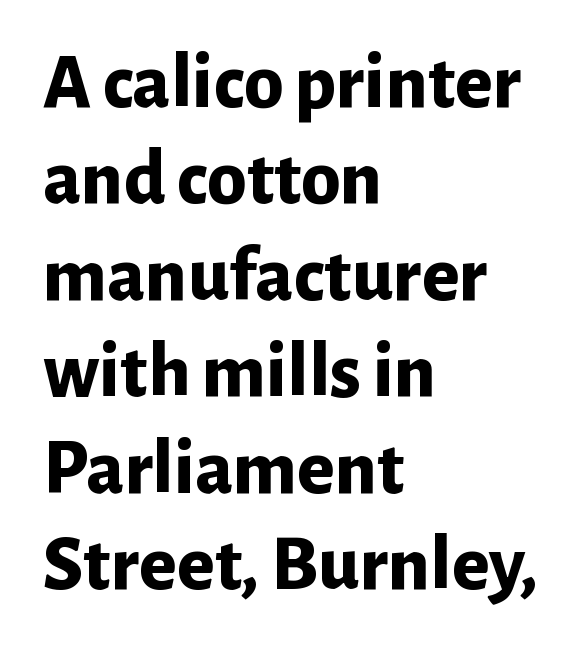
Line starts are locked; line ends wander. As a designer I'd log this as weight 700, bold. Here the glyphs are tracked normally, forming tight word shapes. Look at the bottom of the vertical strokes: they stop flat, with no serifs. The words here are not underlined. No italicization has been applied; the sample stays upright.
